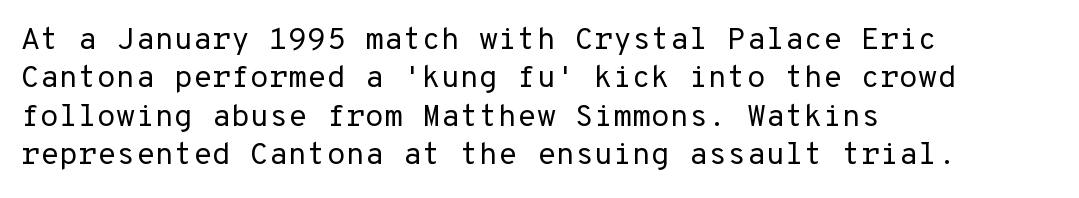
{"serif": "no", "italic": "no", "bold": "no", "weight": "regular", "width": "normal", "stroke_contrast": "low", "x_height": "medium", "underline": "no", "align": "left", "line_spacing_ratio": 1.24, "letter_spacing": "normal", "letter_spacing_em": 0.0, "glyph_px": 31}
